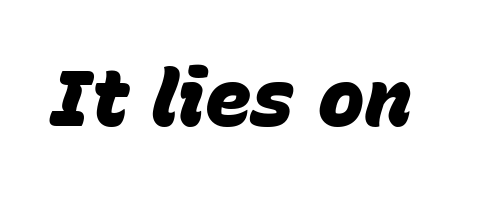
The image shows 78 px heavy type, italic (leaning right); set normal letter spacing, not underlined; low stroke contrast and a large x-height.
